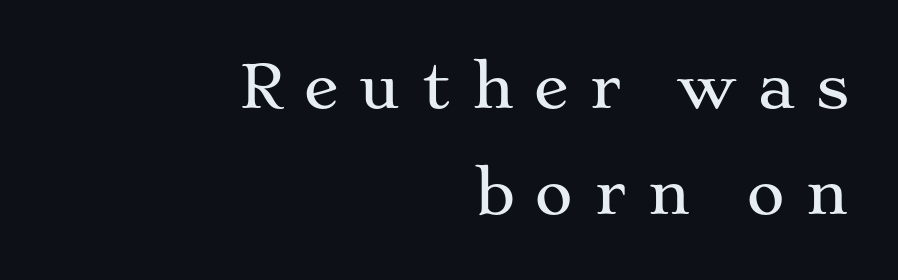
Q: Is the text italic (slanted)? A: No, it is upright.
Q: Is the typeface a serif or a sans-serif typeface? A: Serif.
Q: Is the text underlined? A: No.
Q: How is the paragraph aligned? A: Right-aligned.
Q: Is the spacing between letters normal or unusually wide? A: Unusually wide.
Q: Width (condensed, normal, or wide)? A: Wide.
Q: Stroke contrast? A: Medium.
Q: x-height? A: Medium.
Q: Monospaced? A: No.
